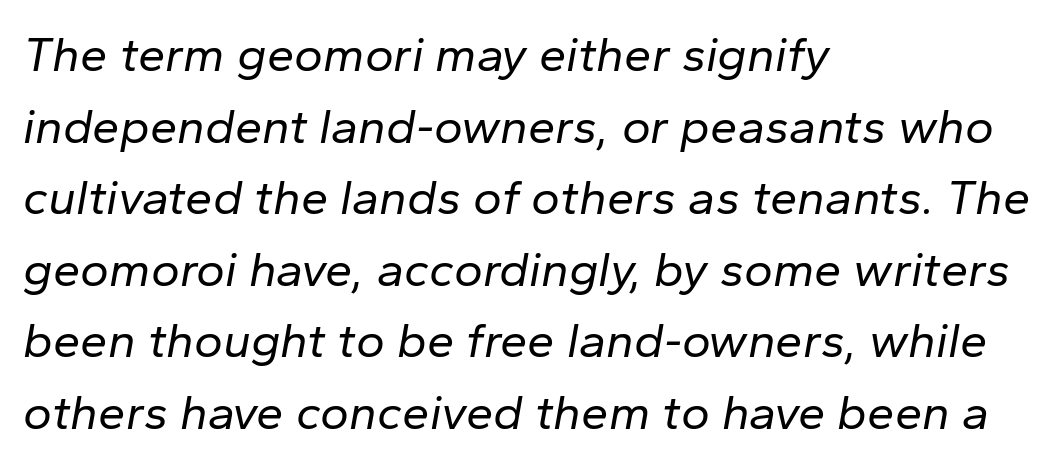
Is the type slanted? Yes — the strokes lean at a clear angle. Spacing verdict: proportional, widths tailored to each character. Each row of text sits above clean, open space. The block of text has a typical density, with ordinary space between rows.
